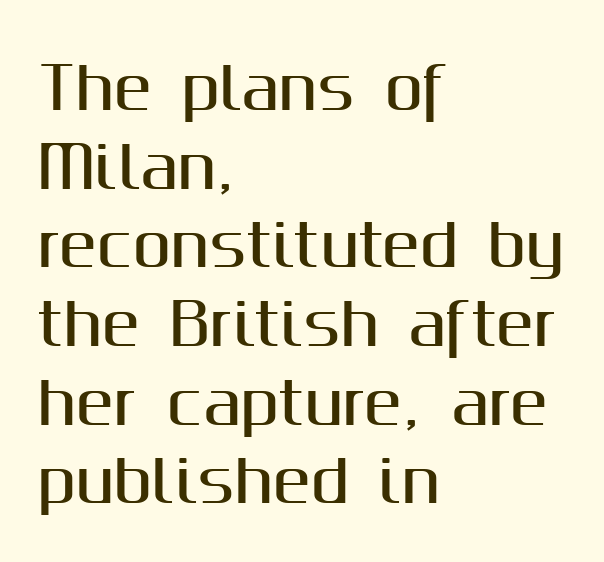
The image shows 57 px sans-serif type, upright; set left-aligned, normal line spacing (1.38x), normal letter spacing, not underlined; medium stroke contrast and a medium x-height.
